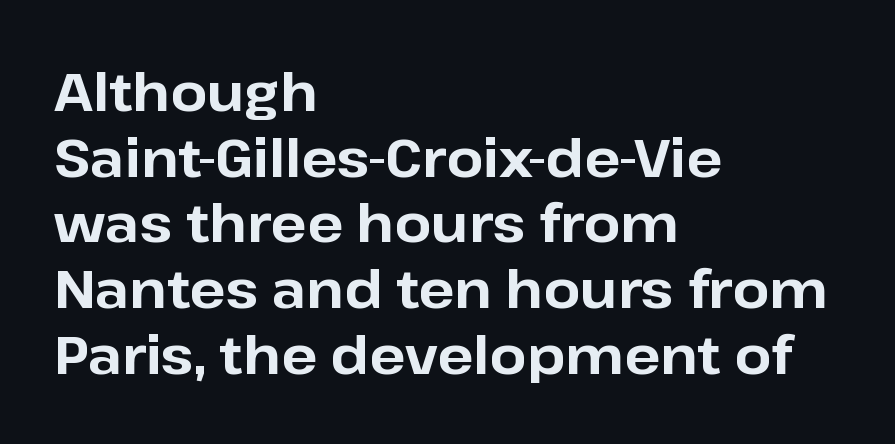
{"serif": "no", "italic": "no", "bold": "yes", "weight": "bold", "width": "normal", "stroke_contrast": "low", "x_height": "medium", "monospaced": "no", "underline": "no", "align": "left", "line_spacing_ratio": 1.24, "letter_spacing": "normal", "letter_spacing_em": 0.0, "glyph_px": 53}
